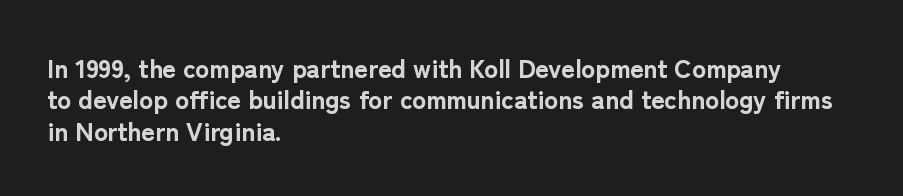
{"italic": "no", "bold": "yes", "underline": "no", "align": "left", "line_spacing_ratio": 1.21, "letter_spacing": "normal", "letter_spacing_em": 0.0, "glyph_px": 26}
